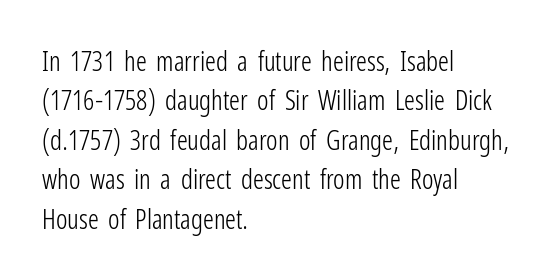
Quick note: not italic, upright. Is the stroke heavy? The answer is a plain regular-or-lighter. The setting favours the left margin, as ordinary paragraphs usually do. Has an underline been added? It has not. Tracking here is standard; glyphs follow each other at the usual distance. Line spacing here is normal.
